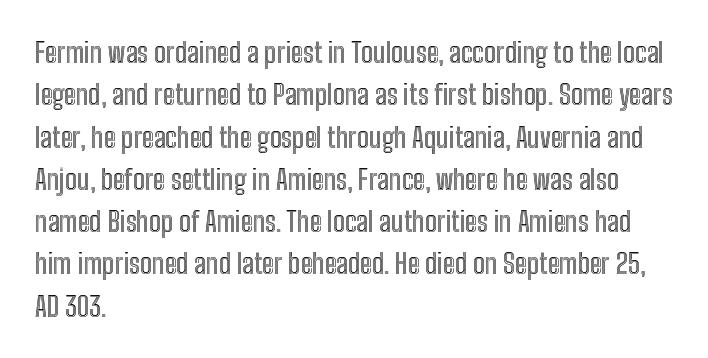
Q: Is the text italic (slanted)? A: No, it is upright.
Q: Is the text underlined? A: No.
Q: How is the paragraph aligned? A: Left-aligned.
Q: Is the spacing between letters normal or unusually wide? A: Normal.
Q: Is the spacing between lines tight, normal or loose? A: Normal.
Q: Width (condensed, normal, or wide)? A: Condensed.
Q: x-height? A: Medium.
Q: Monospaced? A: No.
